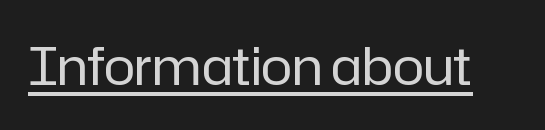
Is this a fixed-width face? No — the glyphs have proportional, varying widths. Nothing heavy about these letters — not bold at all. Every character sits straight up, as roman type does. Font category for this specimen: sans-serif. The rendering uses the underline text-decoration. Is the letter spacing exaggerated? No — it looks like the ordinary default.
